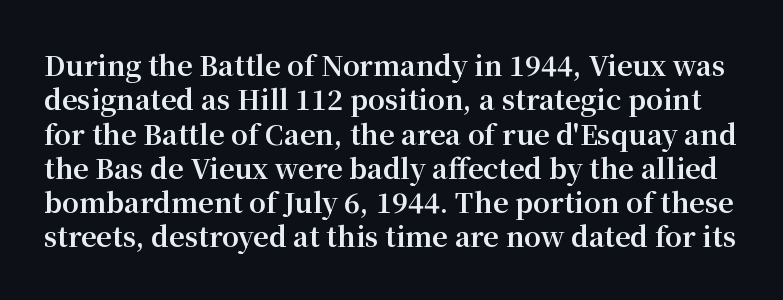
The image shows 27 px bold type, upright; set normal line spacing (1.27x), normal letter spacing, not underlined.
